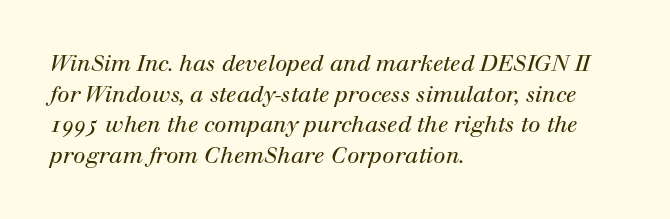
The weight tops out at a normal text grade. Looking at the ascenders, they clearly lean. These lines stack with their left ends in a neat column. Type without underlining. Compared with typical body copy, the letter spacing here is the same.
